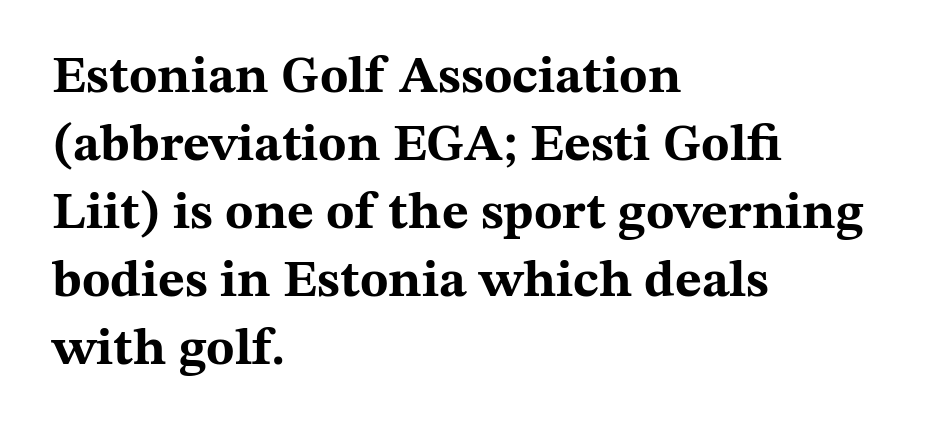
You could not count columns in this text — the font is proportionally spaced. The setting favours the left margin, as ordinary paragraphs usually do. Is there any slant? The stems are plumb. Letter spacing: default. Anything drawn beneath the words? Only blank space. Leading: standard.
